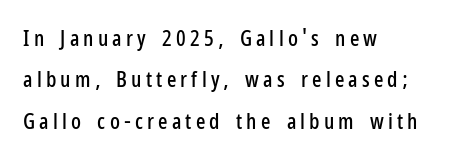
Q: Is the text italic (slanted)? A: No, it is upright.
Q: Is the text underlined? A: No.
Q: How is the paragraph aligned? A: Left-aligned.
